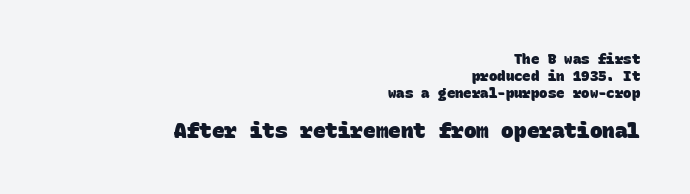
{"bold": "yes", "underline": "no", "align": "right", "line_spacing_ratio": 1.21, "letter_spacing": "normal", "letter_spacing_em": 0.0, "larger_block": "second", "size_ratio": 1.5, "glyph_px": 21}
